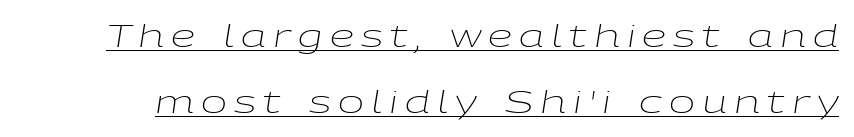
The image shows 31 px light, wide type, italic (leaning right); set loose line spacing (2.13x), unusually wide letter spacing (+0.23 em), underlined; low stroke contrast and a medium x-height.
